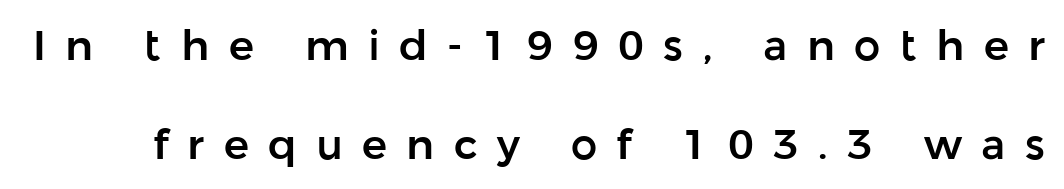
Q: Is the text italic (slanted)? A: No, it is upright.
Q: Is the typeface a serif or a sans-serif typeface? A: Sans-serif.
Q: Is the text underlined? A: No.
Q: Is the spacing between letters normal or unusually wide? A: Unusually wide.
Q: Is the spacing between lines tight, normal or loose? A: Loose.
Q: Width (condensed, normal, or wide)? A: Normal.
Q: Stroke contrast? A: Low.
Q: x-height? A: Medium.
Q: Monospaced? A: No.
